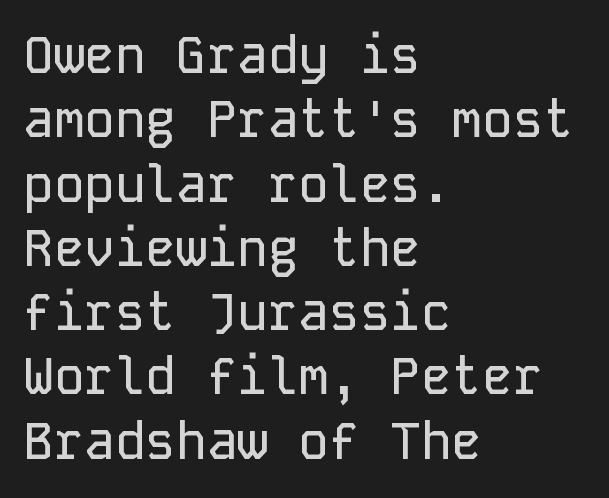
What stands out about the letter spacing? Nothing — it is the standard amount. Unmarked baselines from the first word to the last. Line starts are locked; line ends wander. Unlike a traditional serif, this face leaves its strokes unadorned.
